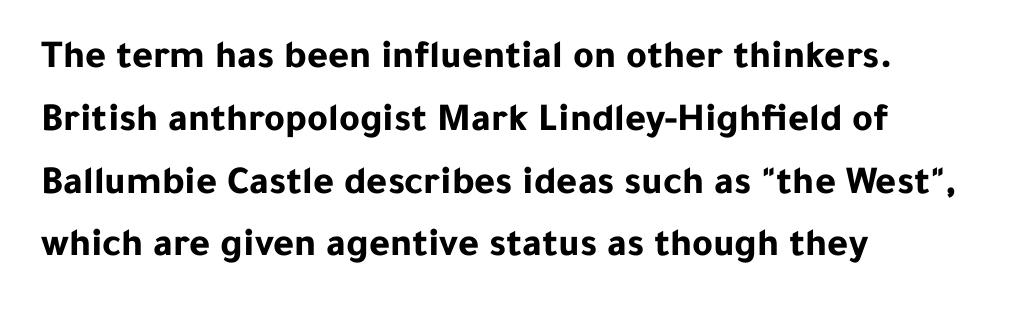
Reading down the block, your eye returns to a fixed left position each line. The glyphs have the mass of a bold cut. The rendering uses a moderate line-height, typical for paragraphs. It's the straight-up-and-down kind of type. Regarding serifs, this sample does without them. Tracking here is standard; glyphs follow each other at the usual distance.
